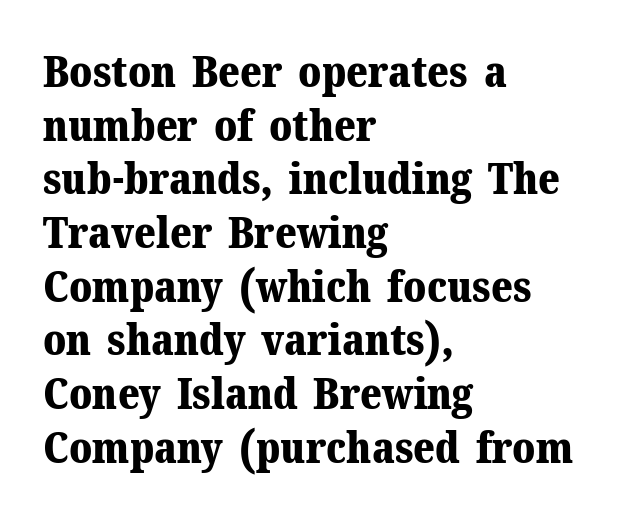
Q: Is the text bold? A: Yes.
Q: Is the text italic (slanted)? A: No, it is upright.
Q: Is the typeface a serif or a sans-serif typeface? A: Serif.
Q: Is the text underlined? A: No.
Q: How is the paragraph aligned? A: Left-aligned.
Q: Is the spacing between letters normal or unusually wide? A: Normal.
Q: Width (condensed, normal, or wide)? A: Normal.
Q: Stroke contrast? A: Medium.
Q: x-height? A: Medium.
Q: Monospaced? A: No.
